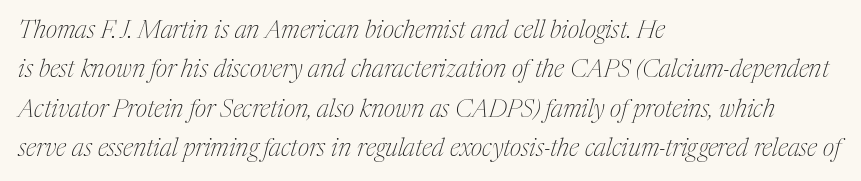
The image shows 25 px text type, italic (leaning right); set left-aligned, normal line spacing (1.58x), normal letter spacing, not underlined.
